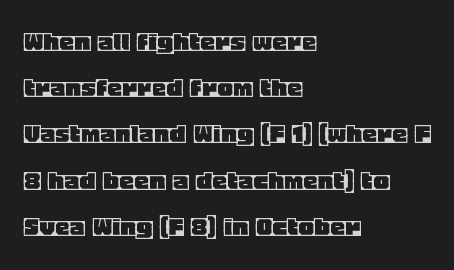
Q: Is the text italic (slanted)? A: No, it is upright.
Q: Is the text underlined? A: No.
Q: How is the paragraph aligned? A: Left-aligned.
Q: Is the spacing between letters normal or unusually wide? A: Normal.
Q: Is the spacing between lines tight, normal or loose? A: Normal.
Q: Width (condensed, normal, or wide)? A: Normal.
Q: x-height? A: Large.
Q: Monospaced? A: No.
